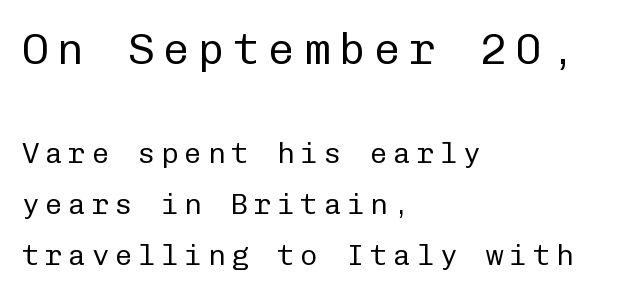
Q: Is the text bold? A: No.
Q: Is the text italic (slanted)? A: No, it is upright.
Q: Is the typeface a serif or a sans-serif typeface? A: Sans-serif.
Q: Is the text underlined? A: No.
Q: How is the paragraph aligned? A: Left-aligned.
Q: Is the spacing between letters normal or unusually wide? A: Unusually wide.
Q: Which block of text is set in a larger size, the first (top) or the second (bottom)? A: The first (top) one.
Q: Width (condensed, normal, or wide)? A: Normal.
Q: Stroke contrast? A: Low.
Q: x-height? A: Medium.
Q: Monospaced? A: Yes.
